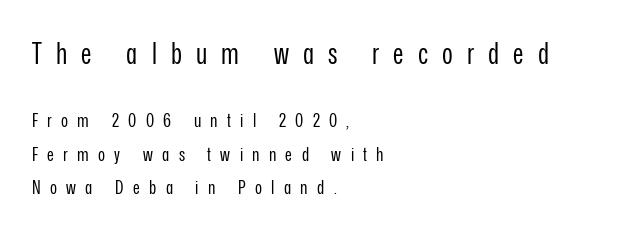
The image shows 29 px regular-weight, condensed sans-serif type, upright; set left-aligned, line spacing 1.76x, unusually wide letter spacing (+0.49 em), not underlined; the first (top) block is 1.53x larger; low stroke contrast and a medium x-height.
